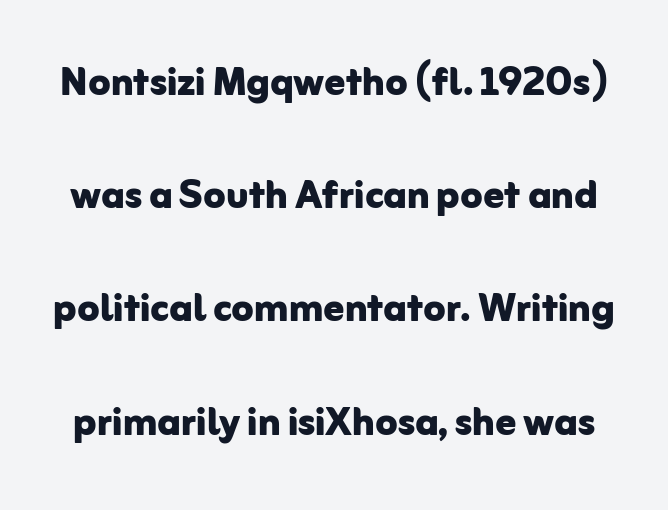
Q: Is the text bold? A: Yes.
Q: Is the text italic (slanted)? A: No, it is upright.
Q: Is the typeface a serif or a sans-serif typeface? A: Sans-serif.
Q: Is the text underlined? A: No.
Q: Is the spacing between letters normal or unusually wide? A: Normal.
Q: Is the spacing between lines tight, normal or loose? A: Loose.
Q: Width (condensed, normal, or wide)? A: Normal.
Q: Stroke contrast? A: Low.
Q: x-height? A: Medium.
Q: Monospaced? A: No.
